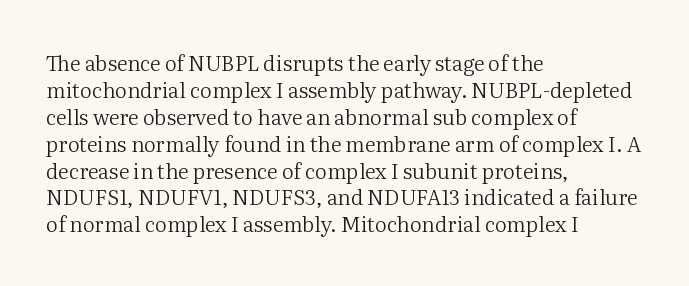
The image shows 21 px text type, upright; set left-aligned, normal line spacing (1.28x), normal letter spacing, not underlined.
